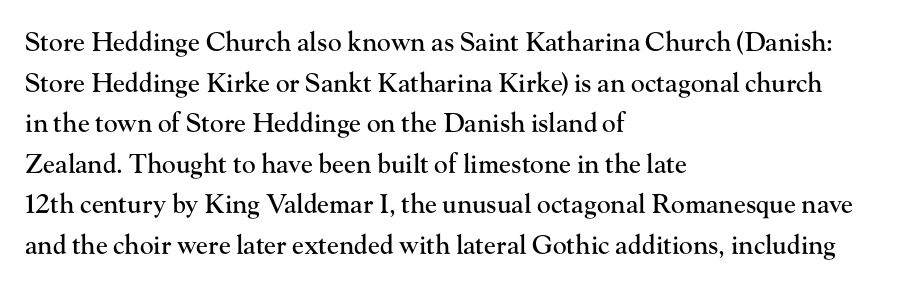
Q: Is the text italic (slanted)? A: No, it is upright.
Q: Is the text underlined? A: No.
Q: How is the paragraph aligned? A: Left-aligned.
Q: Is the spacing between letters normal or unusually wide? A: Normal.
Q: Is the spacing between lines tight, normal or loose? A: Normal.
